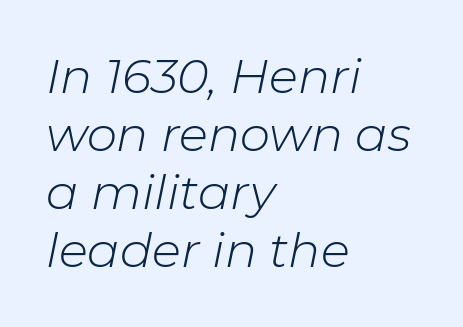
The image shows 48 px light type, italic (leaning right); set left-aligned, line spacing 1.21x, normal letter spacing, not underlined; low stroke contrast and a medium x-height.
